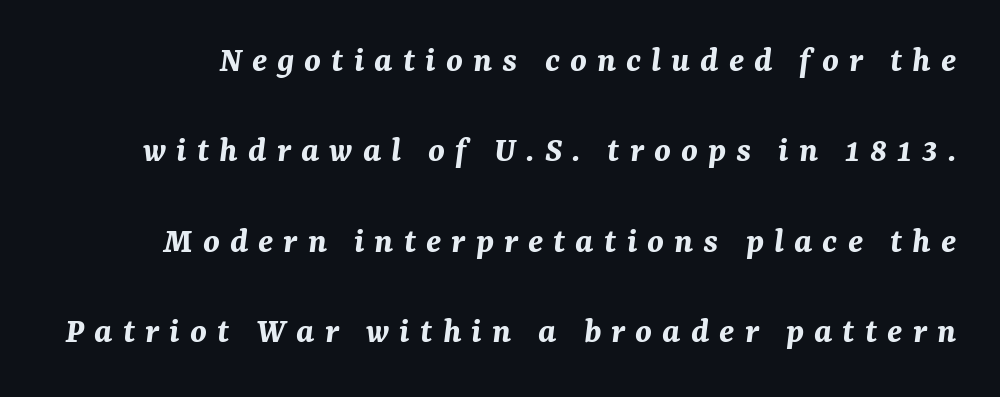
These lines are rendered in a variable-pitch font. The strokes are fattened all the way to bold. Quick note: underline off. The leading is generous, giving the passage an open texture. The letters are spread apart with noticeably loose tracking.
